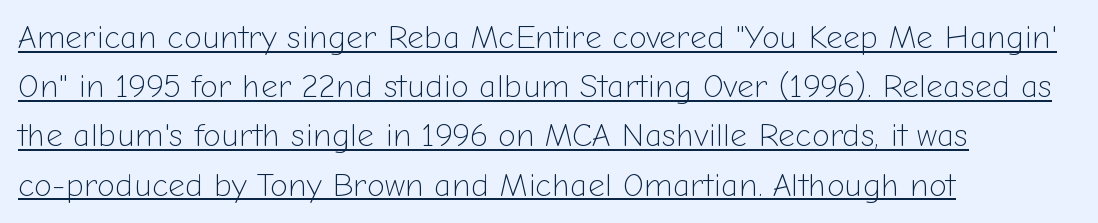
{"serif": "no", "italic": "no", "bold": "no", "weight": "light", "width": "normal", "stroke_contrast": "low", "x_height": "medium", "monospaced": "no", "underline": "yes", "align": "left", "line_spacing": "normal", "line_spacing_ratio": 1.49, "letter_spacing": "normal", "letter_spacing_em": 0.0, "glyph_px": 33}
